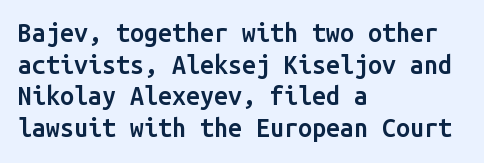
{"italic": "no", "bold": "semi", "underline": "no", "align": "left", "line_spacing": "normal", "line_spacing_ratio": 1.27, "letter_spacing": "normal", "letter_spacing_em": 0.0, "glyph_px": 25}
